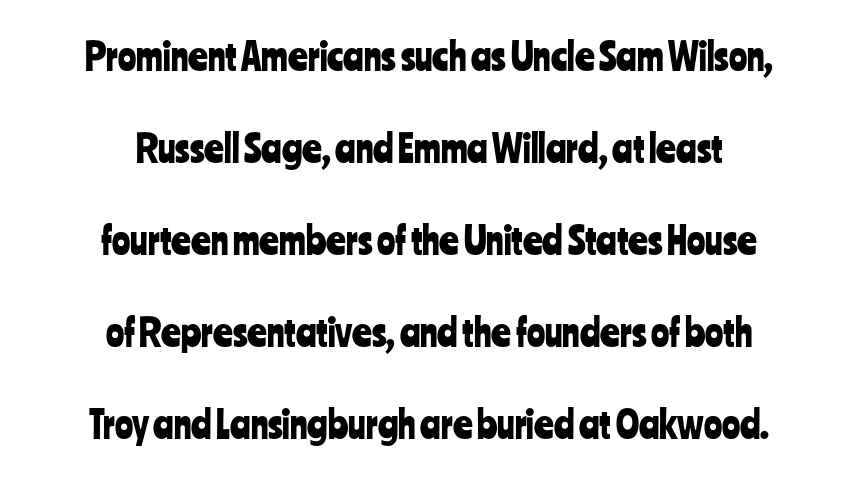
Q: Is the text italic (slanted)? A: No, it is upright.
Q: Is the typeface a serif or a sans-serif typeface? A: Sans-serif.
Q: Is the text underlined? A: No.
Q: How is the paragraph aligned? A: Centered.
Q: Is the spacing between letters normal or unusually wide? A: Normal.
Q: Is the spacing between lines tight, normal or loose? A: Loose.
Q: Width (condensed, normal, or wide)? A: Condensed.
Q: Stroke contrast? A: Low.
Q: x-height? A: Medium.
Q: Monospaced? A: No.
